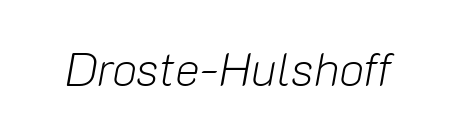
Q: Is the text bold? A: No.
Q: Is the text italic (slanted)? A: Yes, it leans right by about 10 degrees.
Q: Is the text underlined? A: No.
Q: Is the spacing between letters normal or unusually wide? A: Normal.
Q: Width (condensed, normal, or wide)? A: Normal.
Q: Stroke contrast? A: Low.
Q: x-height? A: Medium.
Q: Monospaced? A: No.
